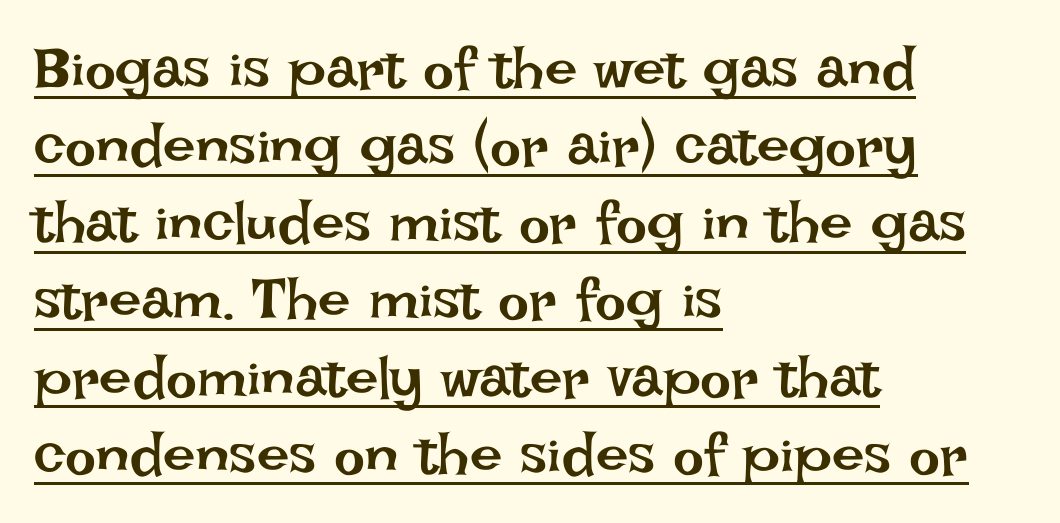
The passage shown is typed in a proportional face where columns would drift. Emphasis is given by a line drawn under the lettering. The passage shown stacks its lines at a standard gap. Reading down the block, your eye returns to a fixed left position each line.
